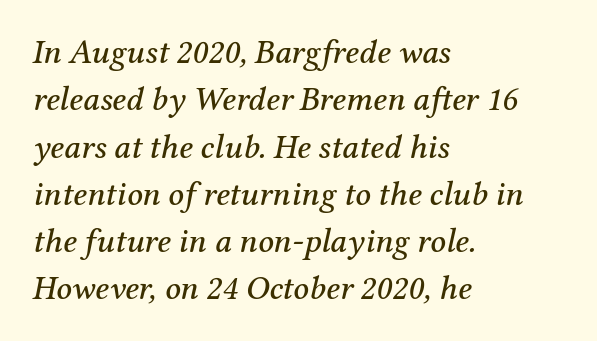
Varying glyph widths throughout — classic text-font behaviour. Check the space under the baseline: it is left empty. Check where the strokes stop: tiny serifs finish them off. The specimen reads as italic at a glance. There is no visible air inserted between adjacent glyphs.
